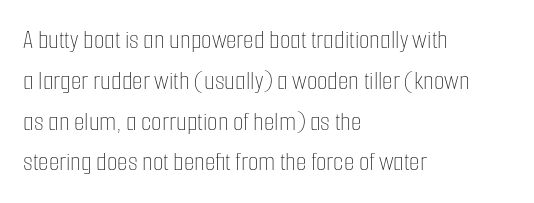
Q: Is the text bold? A: No.
Q: Is the text italic (slanted)? A: No, it is upright.
Q: Is the text underlined? A: No.
Q: How is the paragraph aligned? A: Left-aligned.
Q: Is the spacing between letters normal or unusually wide? A: Normal.
Q: Is the spacing between lines tight, normal or loose? A: Normal.
